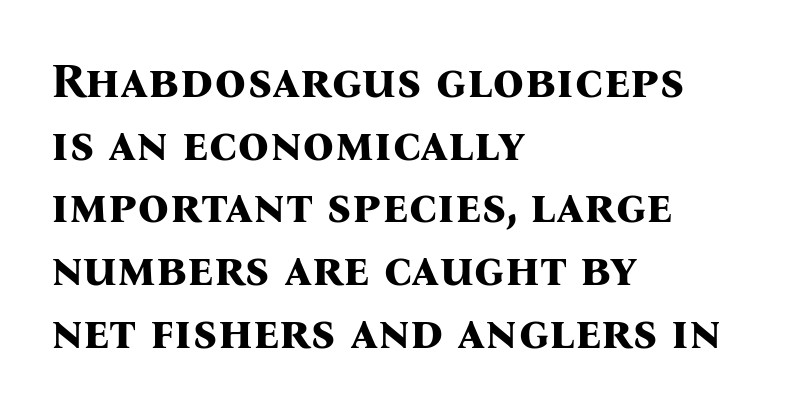
Q: Is the text bold? A: Yes.
Q: Is the text italic (slanted)? A: No, it is upright.
Q: Is the typeface a serif or a sans-serif typeface? A: Serif.
Q: Is the text underlined? A: No.
Q: How is the paragraph aligned? A: Left-aligned.
Q: Is the spacing between letters normal or unusually wide? A: Normal.
Q: Is the spacing between lines tight, normal or loose? A: Normal.
Q: Width (condensed, normal, or wide)? A: Normal.
Q: Stroke contrast? A: Medium.
Q: x-height? A: Medium.
Q: Monospaced? A: No.
